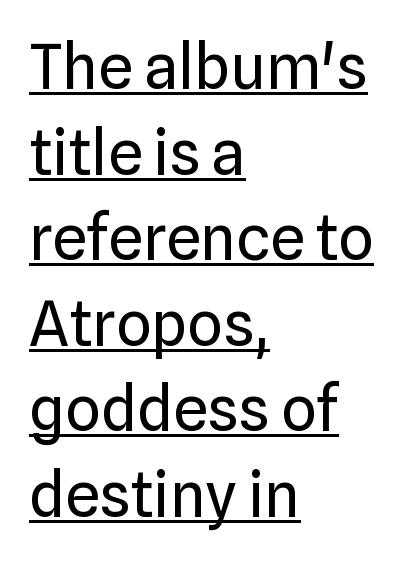
{"serif": "no", "italic": "no", "bold": "no", "weight": "regular", "width": "normal", "stroke_contrast": "low", "x_height": "medium", "monospaced": "no", "underline": "yes", "align": "left", "line_spacing": "normal", "line_spacing_ratio": 1.38, "letter_spacing": "normal", "letter_spacing_em": 0.0, "glyph_px": 62}
